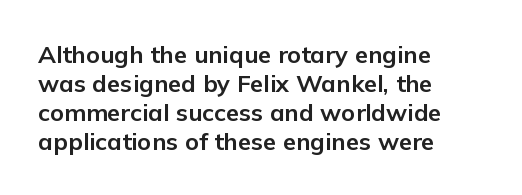
Bold? Absolutely — the strokes are thick and heavy. These lines are set flush left with a ragged right edge. Each row of text sits above clean, open space. There is no visible air inserted between adjacent glyphs. The type sits square on the baseline with zero lean.
